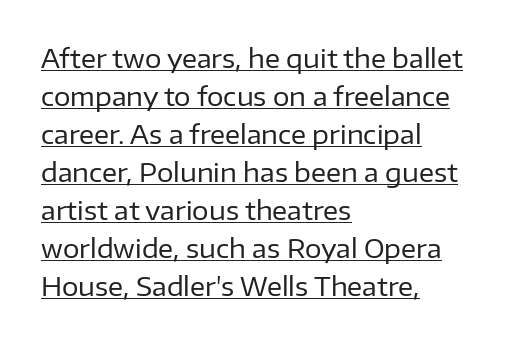
Q: Is the text bold? A: No.
Q: Is the text italic (slanted)? A: No, it is upright.
Q: Is the text underlined? A: Yes.
Q: How is the paragraph aligned? A: Left-aligned.
Q: Is the spacing between letters normal or unusually wide? A: Normal.
Q: Is the spacing between lines tight, normal or loose? A: Normal.
